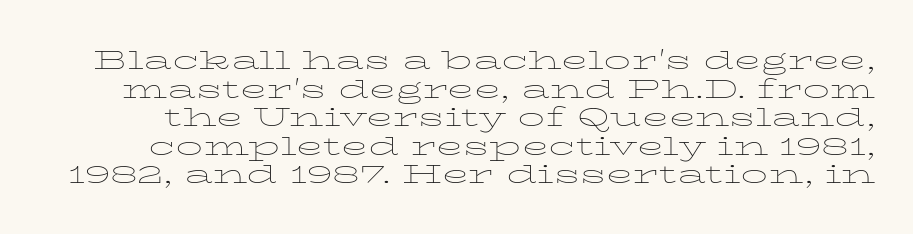
{"italic": "no", "bold": "no", "underline": "no", "line_spacing": "tight", "line_spacing_ratio": 1.06, "letter_spacing": "normal", "letter_spacing_em": 0.0, "glyph_px": 27}
